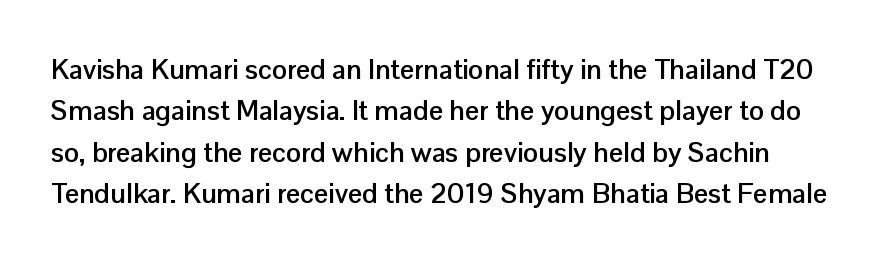
Q: Is the text bold? A: Yes.
Q: Is the text italic (slanted)? A: No, it is upright.
Q: Is the typeface a serif or a sans-serif typeface? A: Sans-serif.
Q: Is the text underlined? A: No.
Q: Is the spacing between letters normal or unusually wide? A: Normal.
Q: Is the spacing between lines tight, normal or loose? A: Normal.
Q: Width (condensed, normal, or wide)? A: Normal.
Q: Stroke contrast? A: Low.
Q: x-height? A: Medium.
Q: Monospaced? A: No.
